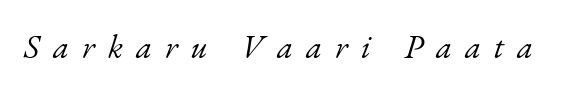
Weight class: somewhere from thin through regular. Quick note: underline off. The tracking reads as deliberately expanded to a designer's eye. Quick note: italic. You can tell from the footed stems that serif type was used.
